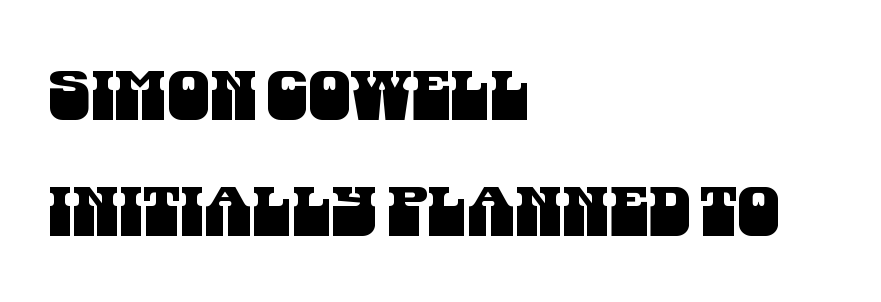
The image shows 68 px condensed sans-serif type; set left-aligned, line spacing 1.71x, normal letter spacing, not underlined; medium stroke contrast and a large x-height.
